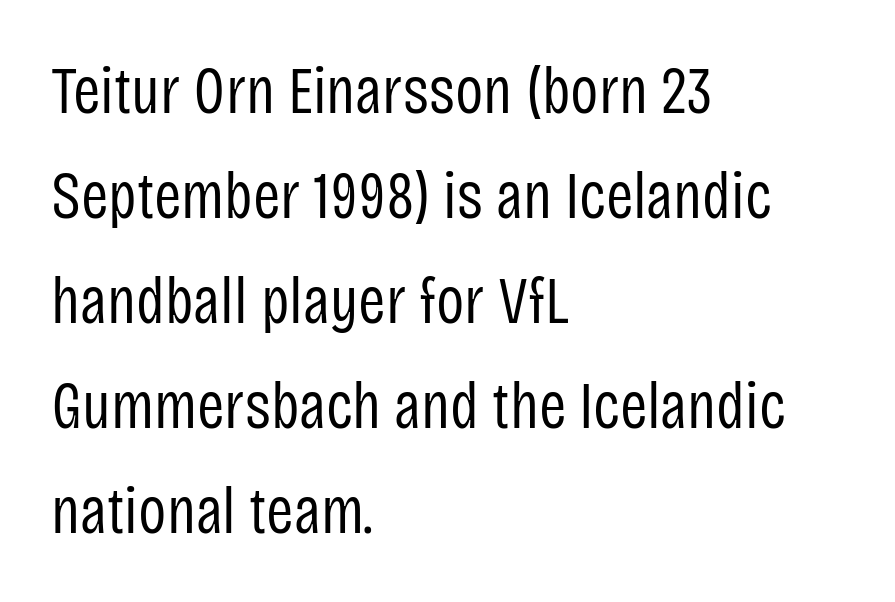
Q: Is the text bold? A: No.
Q: Is the text italic (slanted)? A: No, it is upright.
Q: Is the typeface a serif or a sans-serif typeface? A: Sans-serif.
Q: Is the text underlined? A: No.
Q: How is the paragraph aligned? A: Left-aligned.
Q: Is the spacing between letters normal or unusually wide? A: Normal.
Q: Is the spacing between lines tight, normal or loose? A: Normal.
Q: Width (condensed, normal, or wide)? A: Condensed.
Q: Stroke contrast? A: Low.
Q: x-height? A: Large.
Q: Monospaced? A: No.
